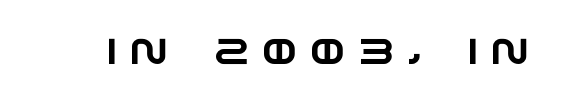
Q: Is the typeface a serif or a sans-serif typeface? A: Sans-serif.
Q: Is the text underlined? A: No.
Q: Is the spacing between letters normal or unusually wide? A: Unusually wide.
Q: Width (condensed, normal, or wide)? A: Wide.
Q: Stroke contrast? A: Low.
Q: x-height? A: Large.
Q: Monospaced? A: No.
